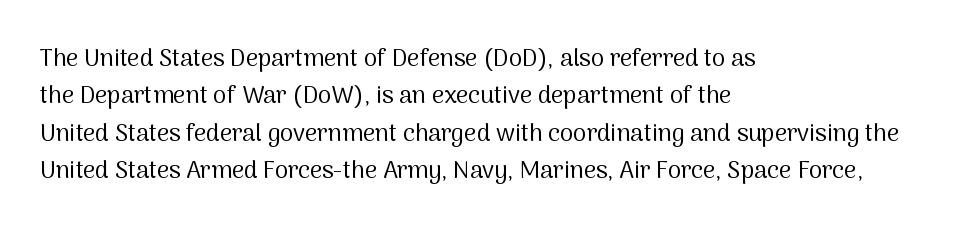
Q: Is the text bold? A: No.
Q: Is the text italic (slanted)? A: No, it is upright.
Q: Is the text underlined? A: No.
Q: How is the paragraph aligned? A: Left-aligned.
Q: Is the spacing between letters normal or unusually wide? A: Normal.
Q: Is the spacing between lines tight, normal or loose? A: Normal.
